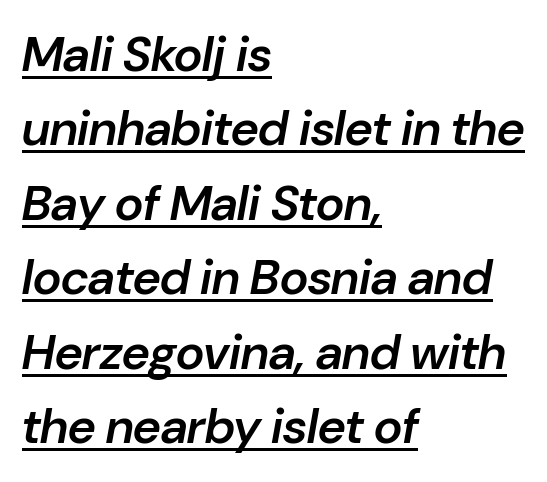
Left-aligned paragraph, ragged on the right. Horizontal bands of white between lines are of average thickness. Characters follow at the spacing the type designer built in. The lettering is marked with a stroke running underneath it. In terms of posture, this sample is oblique. The letters are semibold — heavier than regular but short of a full bold.
